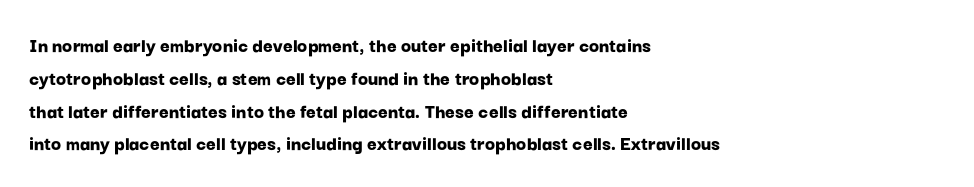
Q: Is the text bold? A: Yes.
Q: Is the text italic (slanted)? A: No, it is upright.
Q: Is the text underlined? A: No.
Q: How is the paragraph aligned? A: Left-aligned.
Q: Is the spacing between letters normal or unusually wide? A: Normal.
Q: Is the spacing between lines tight, normal or loose? A: Normal.
